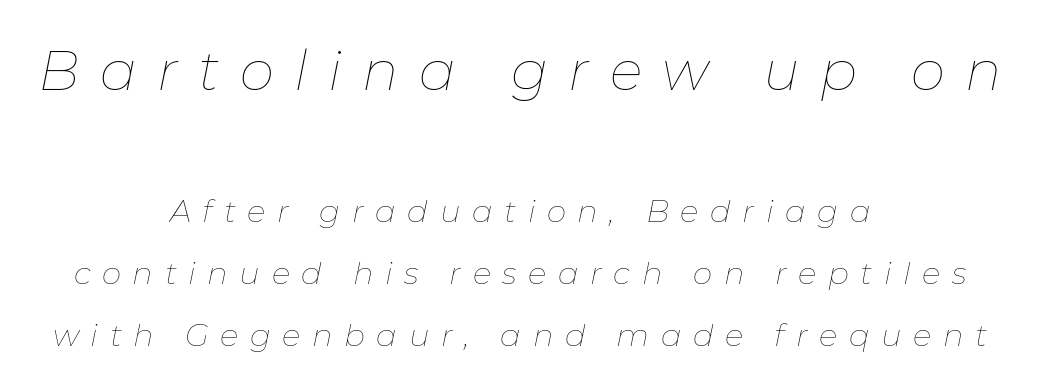
{"italic": "yes", "lean": "right", "slant_degrees": 11, "bold": "no", "weight": "thin", "width": "normal", "stroke_contrast": "low", "x_height": "medium", "monospaced": "no", "underline": "no", "align": "center", "line_spacing": "loose", "line_spacing_ratio": 2.01, "letter_spacing": "wide", "letter_spacing_em": 0.37, "larger_block": "first", "size_ratio": 1.77, "glyph_px": 55}
